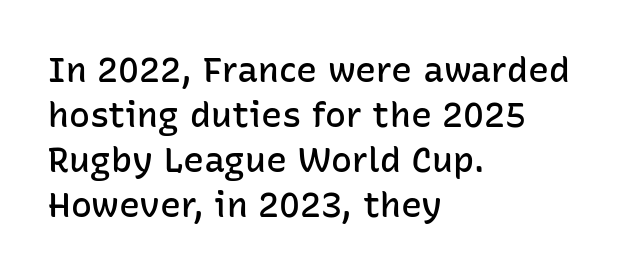
{"serif": "no", "italic": "no", "bold": "semi", "weight": "semibold", "width": "normal", "stroke_contrast": "low", "x_height": "medium", "monospaced": "no", "underline": "no", "align": "left", "line_spacing": "normal", "line_spacing_ratio": 1.29, "letter_spacing": "normal", "letter_spacing_em": 0.0, "glyph_px": 35}
